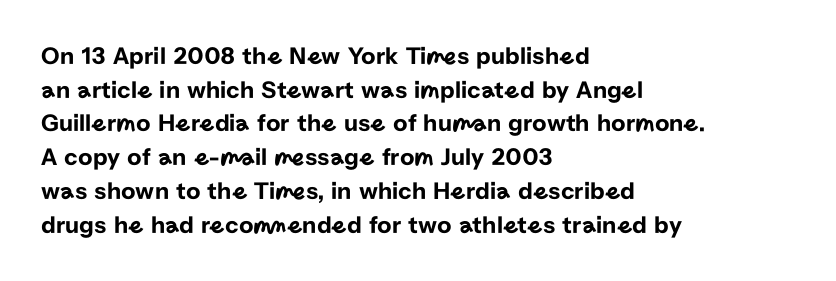
Q: Is the text italic (slanted)? A: No, it is upright.
Q: Is the text underlined? A: No.
Q: How is the paragraph aligned? A: Left-aligned.
Q: Is the spacing between letters normal or unusually wide? A: Normal.
Q: Is the spacing between lines tight, normal or loose? A: Normal.
